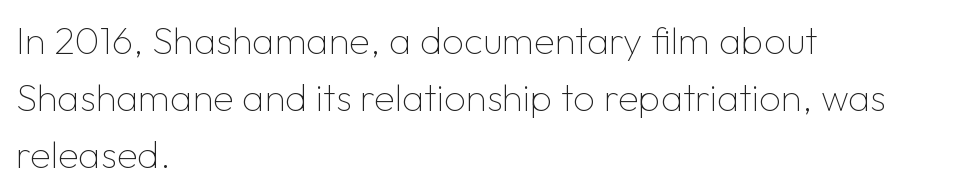
{"serif": "no", "italic": "no", "bold": "no", "weight": "thin", "width": "normal", "stroke_contrast": "low", "x_height": "medium", "monospaced": "no", "underline": "no", "align": "left", "line_spacing": "normal", "line_spacing_ratio": 1.5, "letter_spacing": "normal", "letter_spacing_em": 0.0, "glyph_px": 38}
